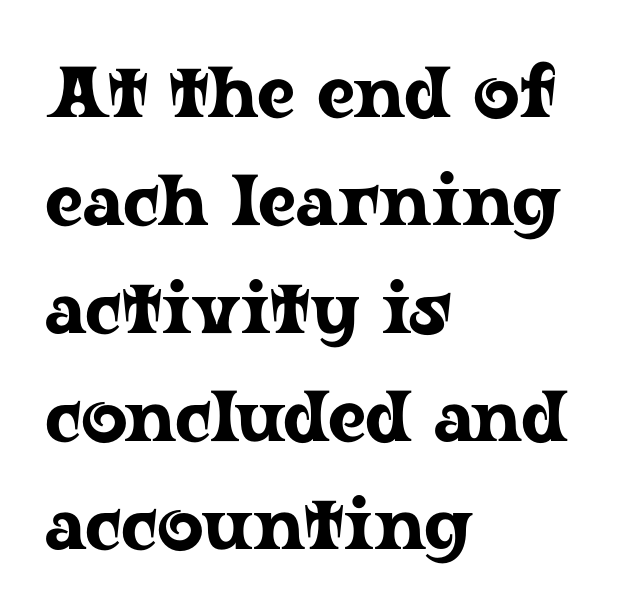
The image shows 72 px wide serif type, upright; set left-aligned, normal line spacing (1.5x), normal letter spacing, not underlined; low stroke contrast and a medium x-height.
